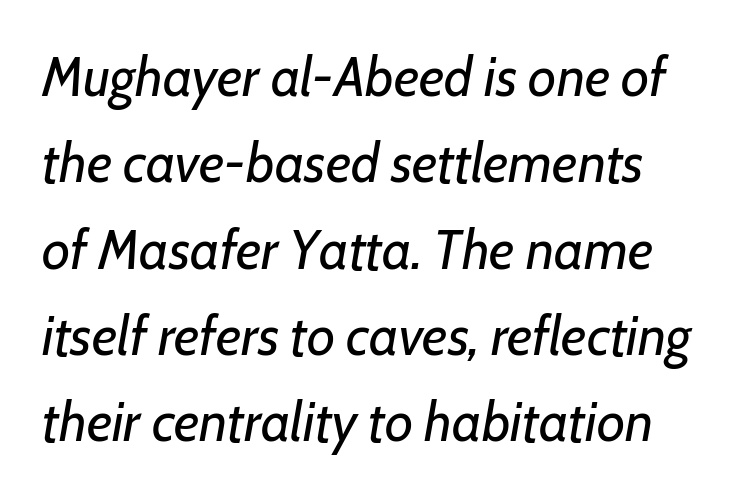
Q: Is the text bold? A: No.
Q: Is the text italic (slanted)? A: Yes, it leans right by about 7 degrees.
Q: Is the text underlined? A: No.
Q: Is the spacing between letters normal or unusually wide? A: Normal.
Q: Is the spacing between lines tight, normal or loose? A: Normal.
Q: Width (condensed, normal, or wide)? A: Normal.
Q: Stroke contrast? A: Low.
Q: x-height? A: Medium.
Q: Monospaced? A: No.
